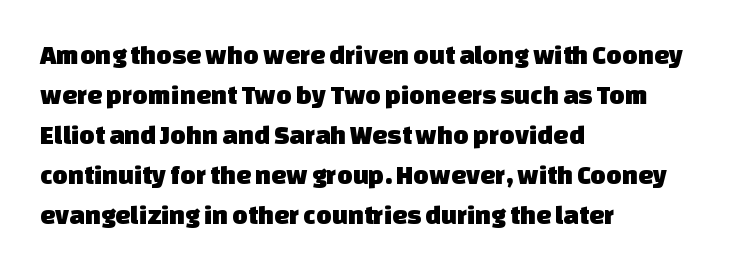
{"underline": "no", "align": "left", "line_spacing": "normal", "line_spacing_ratio": 1.48, "letter_spacing": "normal", "letter_spacing_em": 0.0, "glyph_px": 27}
